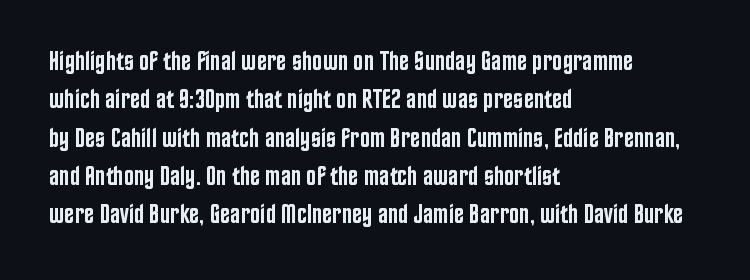
The lines in this sample share a left origin and differ only in where they stop. Does the leading feel generous? No, just average. Bare-footed words on every line. These lines were composed using upright roman letters.
